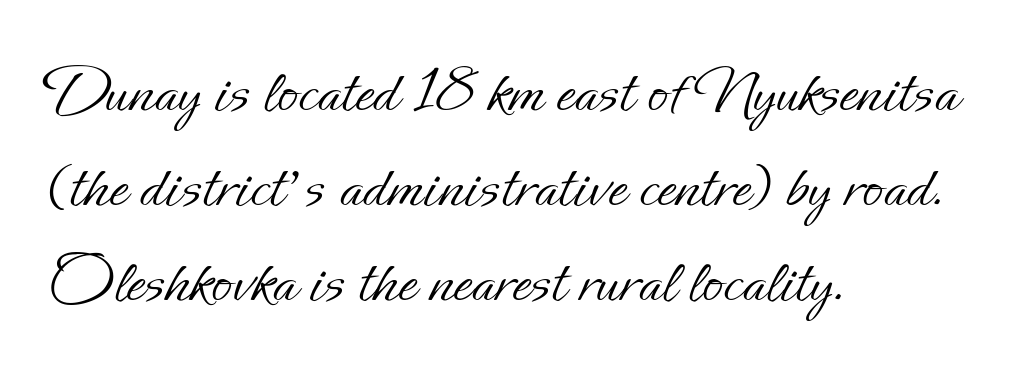
The image shows 67 px light type; set left-aligned, normal line spacing (1.42x), normal letter spacing, not underlined; low stroke contrast and a small x-height.
